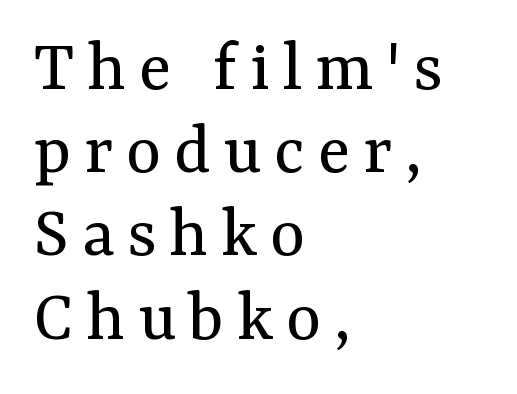
Q: Is the text bold? A: No.
Q: Is the text italic (slanted)? A: No, it is upright.
Q: Is the typeface a serif or a sans-serif typeface? A: Serif.
Q: Is the text underlined? A: No.
Q: How is the paragraph aligned? A: Left-aligned.
Q: Is the spacing between lines tight, normal or loose? A: Tight.
Q: Width (condensed, normal, or wide)? A: Normal.
Q: Stroke contrast? A: Medium.
Q: x-height? A: Medium.
Q: Monospaced? A: No.
